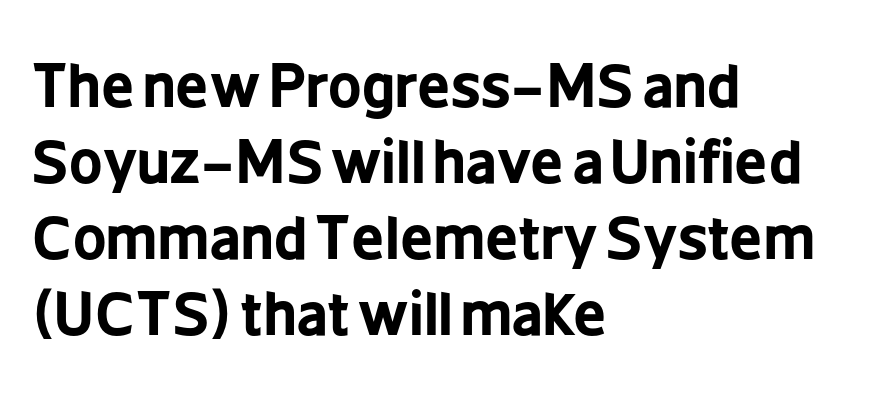
Do the characters align in a grid? No, the font is proportional. These words are printed bold, with thick strokes throughout. These lines are composed in type without serifs. These lines were composed using upright roman letters.
